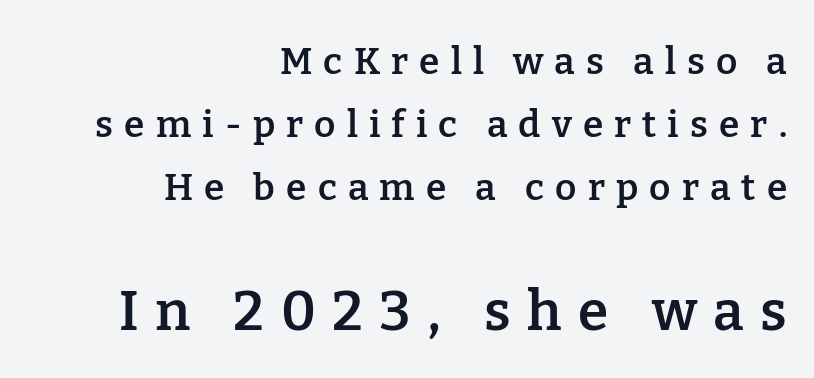
{"serif": "yes", "italic": "no", "bold": "semi", "weight": "semibold", "width": "normal", "stroke_contrast": "low", "x_height": "medium", "monospaced": "no", "underline": "no", "align": "right", "line_spacing": "normal", "line_spacing_ratio": 1.7, "letter_spacing": "wide", "letter_spacing_em": 0.3, "larger_block": "second", "size_ratio": 1.49, "glyph_px": 55}
